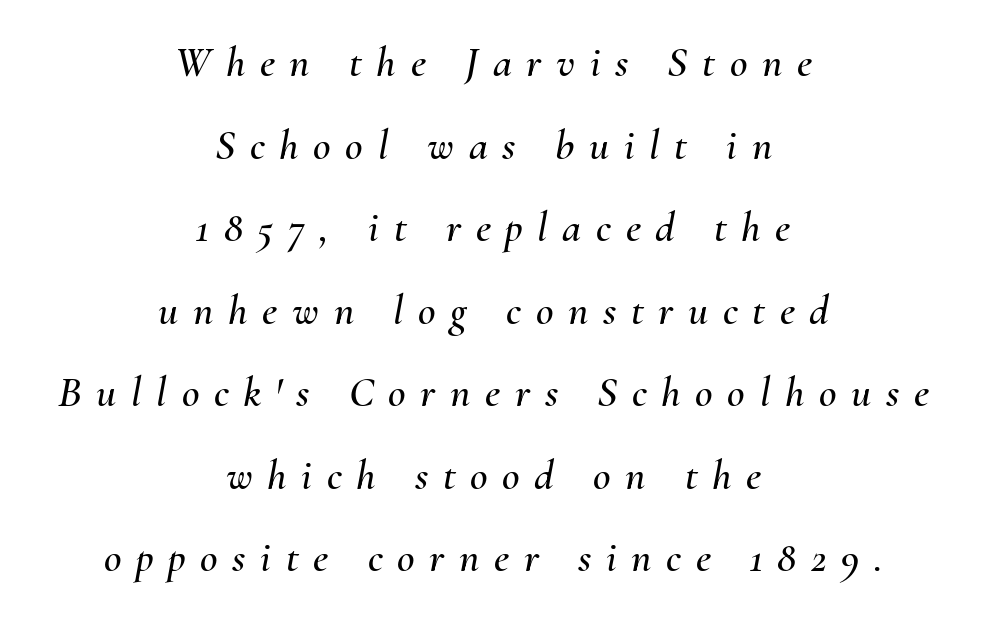
{"italic": "yes", "lean": "right", "slant_degrees": 10, "width": "normal", "stroke_contrast": "medium", "x_height": "small", "monospaced": "no", "underline": "no", "align": "center", "line_spacing": "loose", "line_spacing_ratio": 1.92, "letter_spacing": "wide", "letter_spacing_em": 0.34, "glyph_px": 43}
